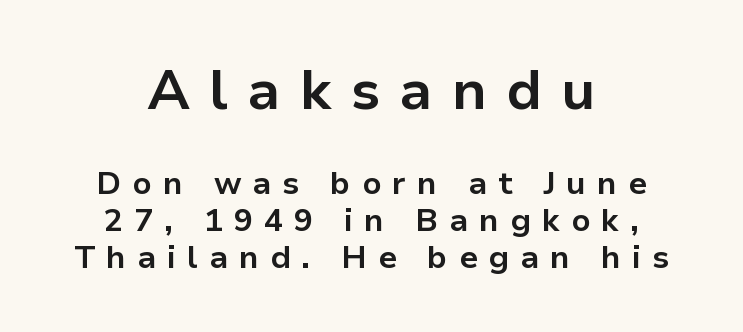
Q: Is the text bold? A: Yes.
Q: Is the text italic (slanted)? A: No, it is upright.
Q: Is the typeface a serif or a sans-serif typeface? A: Sans-serif.
Q: Is the text underlined? A: No.
Q: How is the paragraph aligned? A: Centered.
Q: Is the spacing between letters normal or unusually wide? A: Unusually wide.
Q: Is the spacing between lines tight, normal or loose? A: Tight.
Q: Which block of text is set in a larger size, the first (top) or the second (bottom)? A: The first (top) one.
Q: Width (condensed, normal, or wide)? A: Normal.
Q: Stroke contrast? A: Low.
Q: x-height? A: Medium.
Q: Monospaced? A: No.
